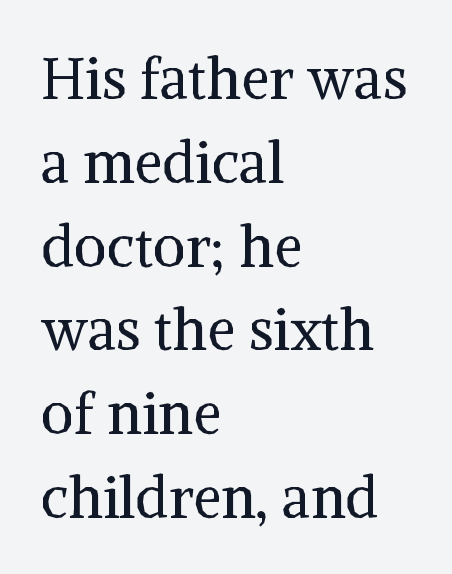
Q: Is the text bold? A: No.
Q: Is the text italic (slanted)? A: No, it is upright.
Q: Is the typeface a serif or a sans-serif typeface? A: Serif.
Q: Is the text underlined? A: No.
Q: How is the paragraph aligned? A: Left-aligned.
Q: Is the spacing between letters normal or unusually wide? A: Normal.
Q: Is the spacing between lines tight, normal or loose? A: Normal.
Q: Width (condensed, normal, or wide)? A: Normal.
Q: Stroke contrast? A: Medium.
Q: x-height? A: Medium.
Q: Monospaced? A: No.
